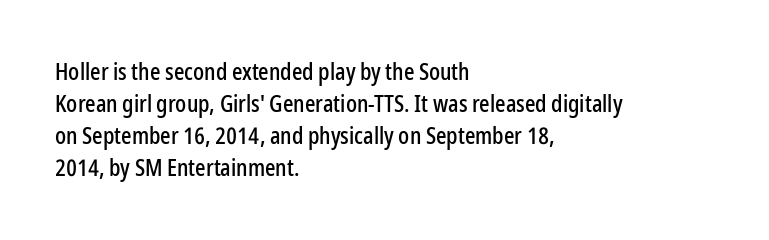
Q: Is the text italic (slanted)? A: No, it is upright.
Q: Is the text underlined? A: No.
Q: How is the paragraph aligned? A: Left-aligned.
Q: Is the spacing between letters normal or unusually wide? A: Normal.
Q: Is the spacing between lines tight, normal or loose? A: Normal.
